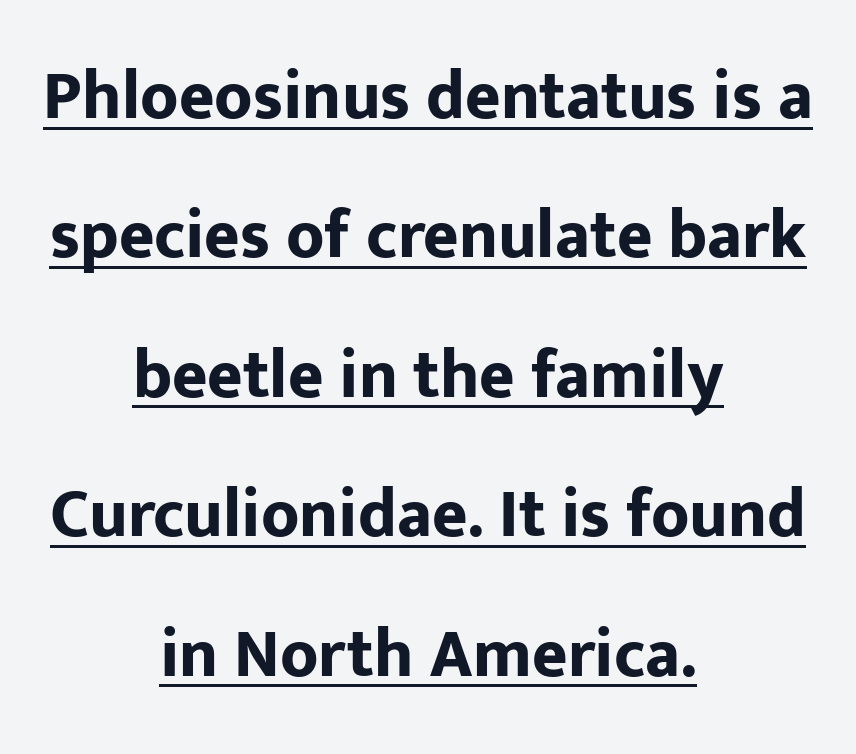
{"serif": "no", "italic": "no", "bold": "yes", "weight": "bold", "width": "normal", "stroke_contrast": "low", "x_height": "medium", "monospaced": "no", "underline": "yes", "align": "center", "line_spacing": "loose", "line_spacing_ratio": 2.05, "letter_spacing": "normal", "letter_spacing_em": 0.0, "glyph_px": 68}
